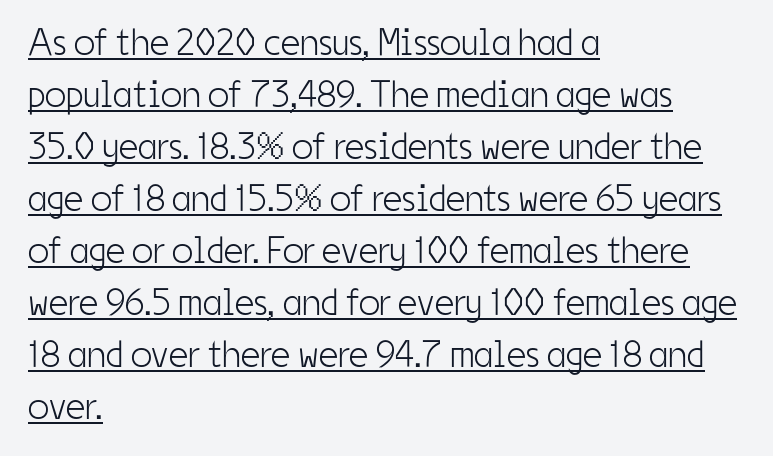
The glyphs in this specimen are sans serif. A classic flush-left, rag-right setting is used for this passage. Weight: in the light-to-regular range. Looks like regular typesetting: each glyph gets only the width it needs. Inter-character spacing is left at the font's built-in metrics. The letters stand straight up with perfectly vertical stems.
